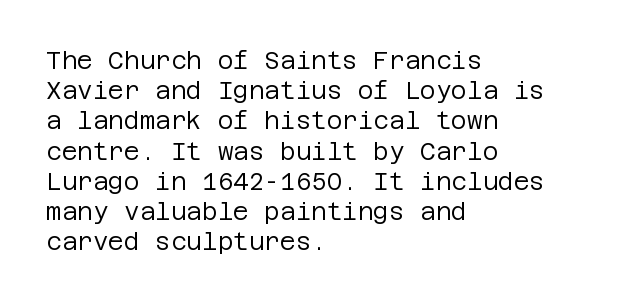
{"italic": "no", "bold": "no", "underline": "no", "align": "left", "line_spacing": "normal", "line_spacing_ratio": 1.26, "letter_spacing": "normal", "letter_spacing_em": 0.0, "glyph_px": 24}
